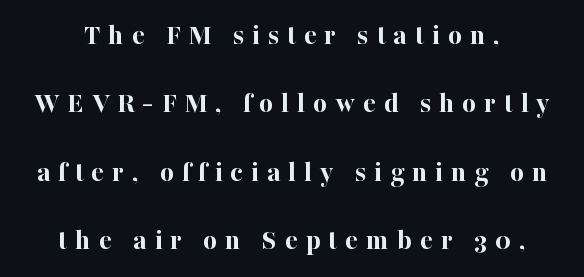
{"serif": "yes", "italic": "no", "bold": "yes", "weight": "bold", "width": "normal", "stroke_contrast": "high", "x_height": "medium", "monospaced": "no", "underline": "no", "align": "center", "line_spacing": "loose", "line_spacing_ratio": 2.28, "letter_spacing": "wide", "letter_spacing_em": 0.26, "glyph_px": 30}
